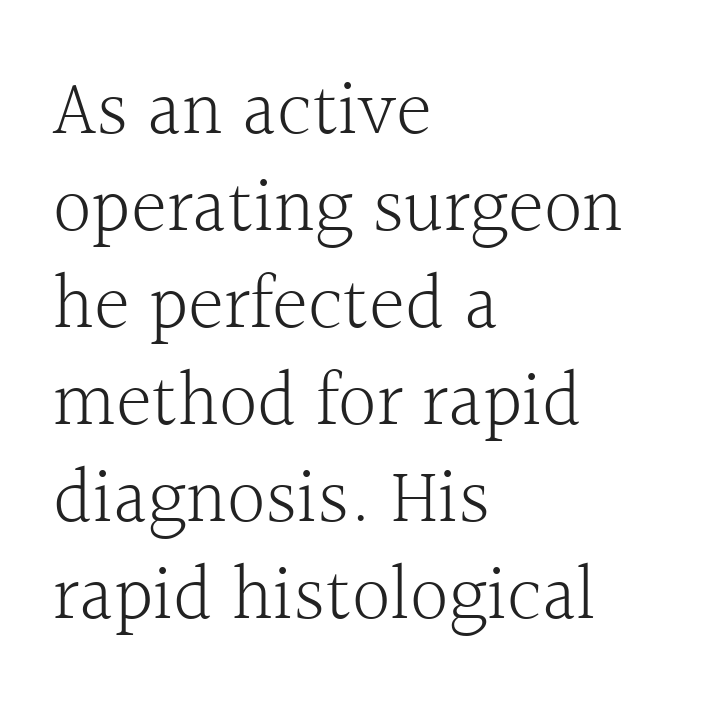
The image shows 77 px light serif type, upright; set left-aligned, normal line spacing (1.26x), normal letter spacing, not underlined; a medium x-height.
